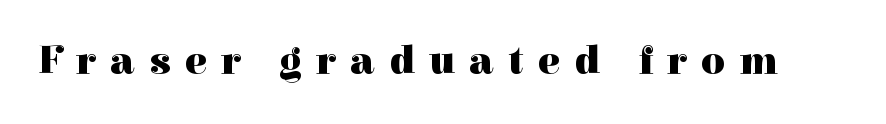
The image shows 41 px heavy serif type, upright; set unusually wide letter spacing (+0.35 em), not underlined; high stroke contrast and a medium x-height.
